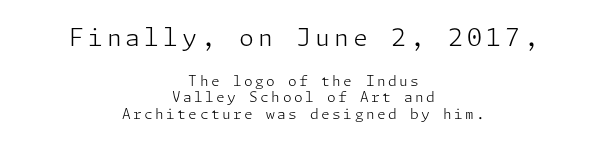
{"italic": "no", "bold": "no", "underline": "no", "align": "center", "line_spacing_ratio": 1.18, "larger_block": "first", "size_ratio": 1.71, "glyph_px": 24}
